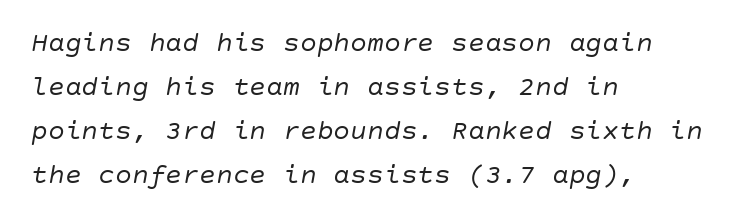
Q: Is the text bold? A: No.
Q: Is the text italic (slanted)? A: Yes, it leans right by about 10 degrees.
Q: Is the text underlined? A: No.
Q: How is the paragraph aligned? A: Left-aligned.
Q: Is the spacing between letters normal or unusually wide? A: Normal.
Q: Is the spacing between lines tight, normal or loose? A: Normal.
Q: Width (condensed, normal, or wide)? A: Normal.
Q: Stroke contrast? A: Low.
Q: x-height? A: Large.
